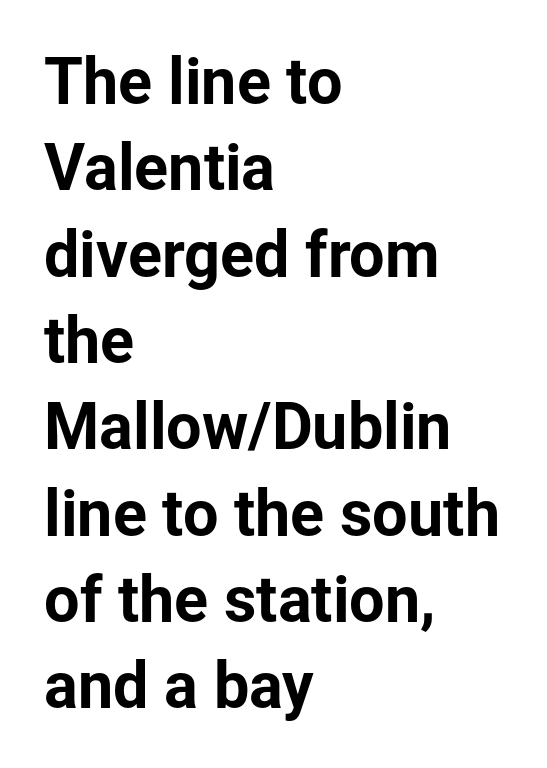
{"serif": "no", "italic": "no", "width": "normal", "stroke_contrast": "low", "x_height": "medium", "monospaced": "no", "underline": "no", "align": "left", "line_spacing": "normal", "line_spacing_ratio": 1.37, "letter_spacing": "normal", "letter_spacing_em": 0.0, "glyph_px": 63}
